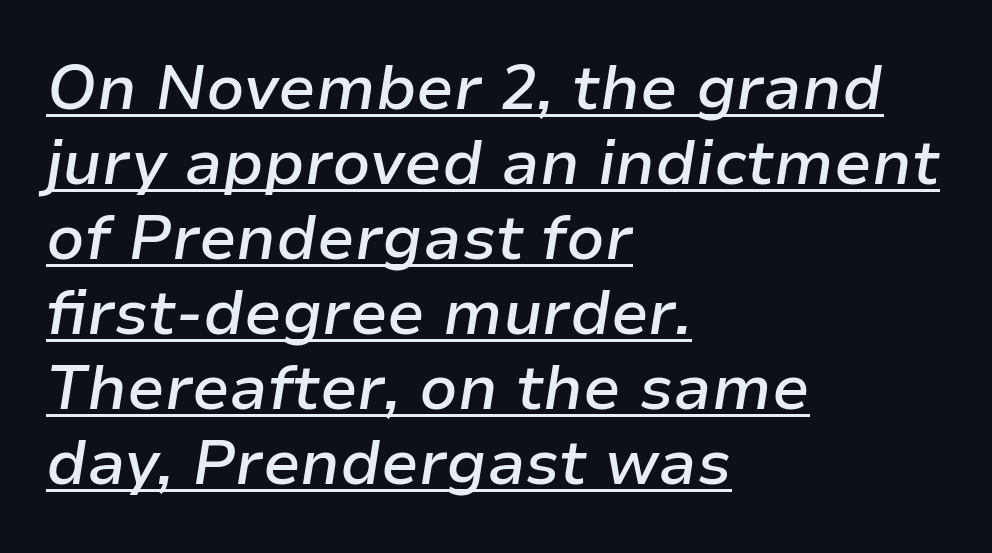
The image shows 62 px semibold type, italic (leaning right); set left-aligned, line spacing 1.21x, normal letter spacing, underlined; low stroke contrast and a medium x-height.
